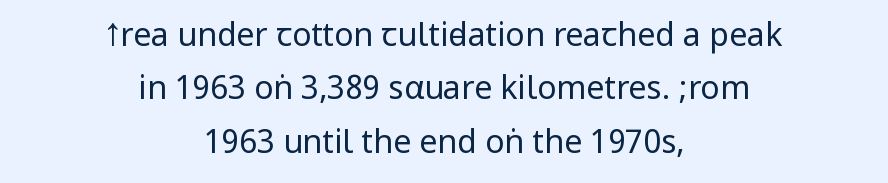
The image shows 32 px regular-weight, condensed sans-serif type, upright; set centered, normal line spacing (1.67x), normal letter spacing, not underlined; low stroke contrast.
